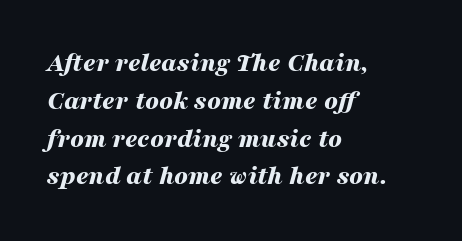
Q: Is the text bold? A: Yes.
Q: Is the text italic (slanted)? A: Yes, it leans right by about 16 degrees.
Q: Is the text underlined? A: No.
Q: How is the paragraph aligned? A: Left-aligned.
Q: Is the spacing between letters normal or unusually wide? A: Normal.
Q: Is the spacing between lines tight, normal or loose? A: Normal.
